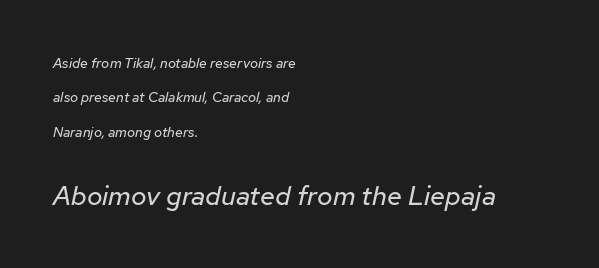
The image shows 27 px text type, italic (leaning right); set left-aligned, loose line spacing (2.45x), normal letter spacing, not underlined; the second (bottom) block is 1.93x larger.
